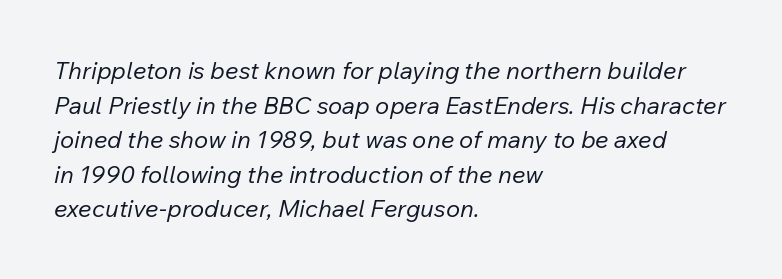
Q: Is the text bold? A: No.
Q: Is the text italic (slanted)? A: Yes, it leans right by about 12 degrees.
Q: Is the text underlined? A: No.
Q: How is the paragraph aligned? A: Left-aligned.
Q: Is the spacing between letters normal or unusually wide? A: Normal.
Q: Is the spacing between lines tight, normal or loose? A: Normal.
